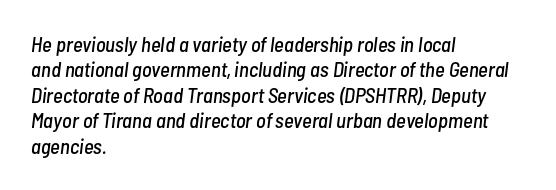
{"italic": "yes", "lean": "right", "slant_degrees": 7, "underline": "no", "align": "left", "line_spacing_ratio": 1.21, "letter_spacing": "normal", "letter_spacing_em": 0.0, "glyph_px": 21}
